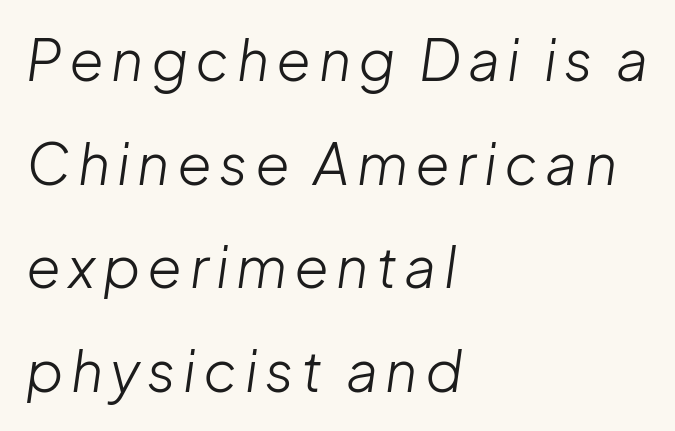
Q: Is the text bold? A: No.
Q: Is the text italic (slanted)? A: Yes, it leans right by about 8 degrees.
Q: Is the text underlined? A: No.
Q: How is the paragraph aligned? A: Left-aligned.
Q: Width (condensed, normal, or wide)? A: Normal.
Q: Stroke contrast? A: Low.
Q: x-height? A: Medium.
Q: Monospaced? A: No.
